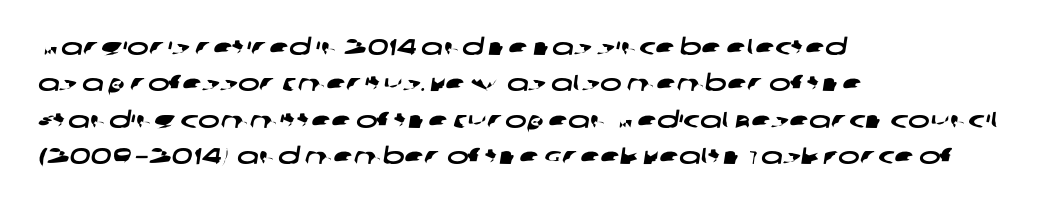
Q: Is the text underlined? A: No.
Q: How is the paragraph aligned? A: Left-aligned.
Q: Is the spacing between letters normal or unusually wide? A: Normal.
Q: Is the spacing between lines tight, normal or loose? A: Normal.
